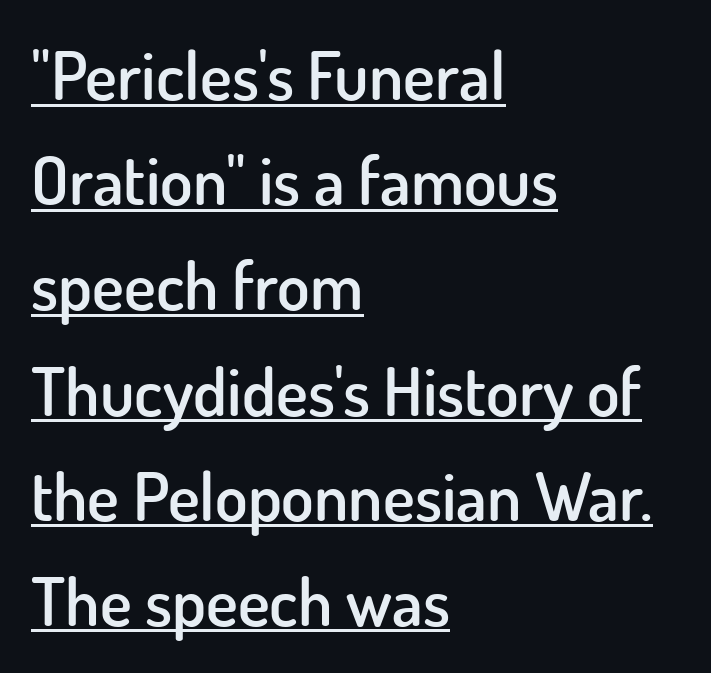
A fair bit of extra ink — the face is semibold, not bold. A continuous stroke trails under the words, as in a hyperlink. The letters advance in unequal steps, a hallmark of proportional type. Ordinary non-slanted type is in use. Interline gaps are of average width in this sample. Letter spacing: default.
